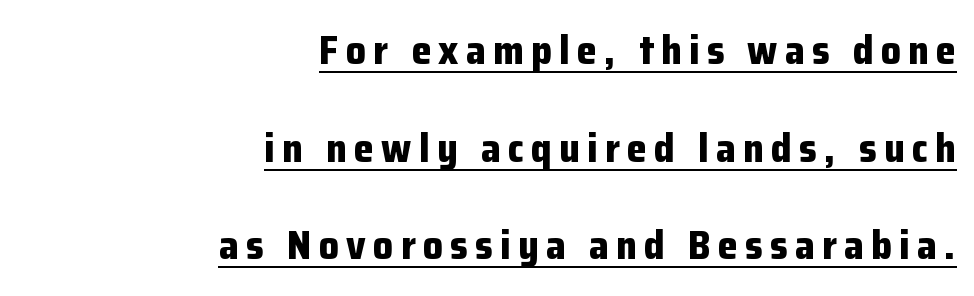
Q: Is the text bold? A: Yes.
Q: Is the text italic (slanted)? A: No, it is upright.
Q: Is the typeface a serif or a sans-serif typeface? A: Sans-serif.
Q: Is the text underlined? A: Yes.
Q: How is the paragraph aligned? A: Right-aligned.
Q: Is the spacing between lines tight, normal or loose? A: Loose.
Q: Width (condensed, normal, or wide)? A: Normal.
Q: Stroke contrast? A: Low.
Q: x-height? A: Medium.
Q: Monospaced? A: No.
